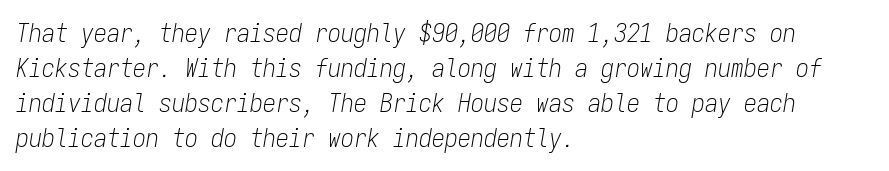
The image shows 26 px text type, italic (leaning right); set left-aligned, normal line spacing (1.34x), normal letter spacing, not underlined.
